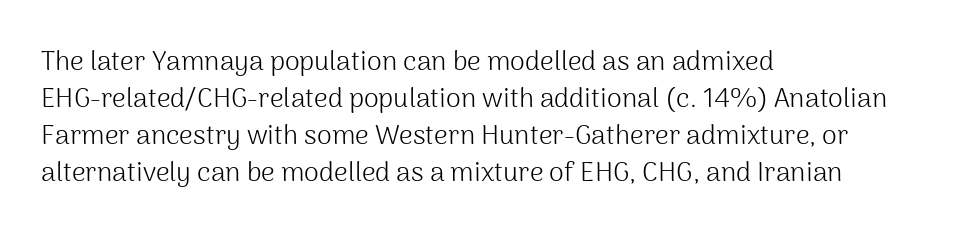
{"italic": "no", "bold": "no", "underline": "no", "align": "left", "line_spacing": "normal", "line_spacing_ratio": 1.37, "letter_spacing": "normal", "letter_spacing_em": 0.0, "glyph_px": 27}
